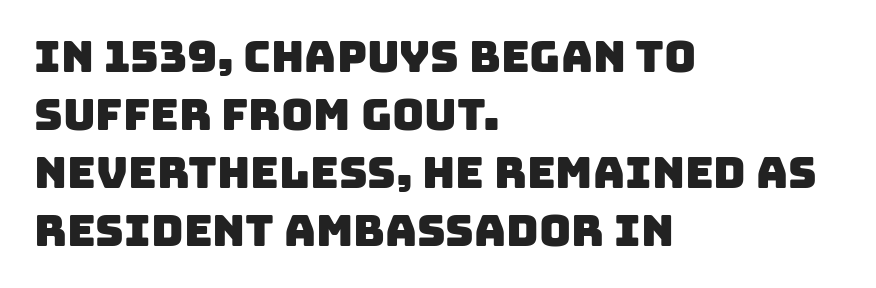
The image shows 44 px sans-serif type; set left-aligned, normal line spacing (1.32x), normal letter spacing, not underlined; low stroke contrast and a large x-height.
